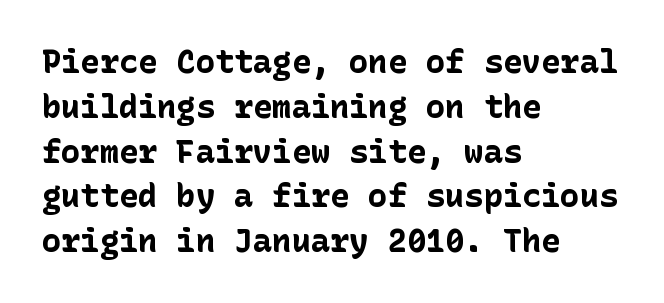
Q: Is the text bold? A: Yes.
Q: Is the text italic (slanted)? A: No, it is upright.
Q: Is the typeface a serif or a sans-serif typeface? A: Sans-serif.
Q: Is the text underlined? A: No.
Q: How is the paragraph aligned? A: Left-aligned.
Q: Is the spacing between letters normal or unusually wide? A: Normal.
Q: Is the spacing between lines tight, normal or loose? A: Normal.
Q: Width (condensed, normal, or wide)? A: Normal.
Q: Stroke contrast? A: Low.
Q: x-height? A: Medium.
